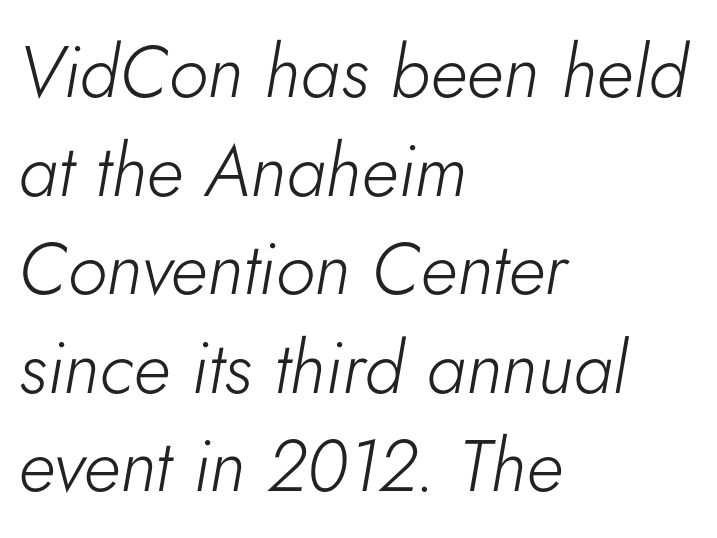
Rule under the text: the space is simply empty. On a weight scale, this lands at 450 or below. Varying glyph widths throughout — classic text-font behaviour. This sample keeps an unexceptional amount of space between lines. Compared with ordinary roman type, these characters are visibly tilted.
